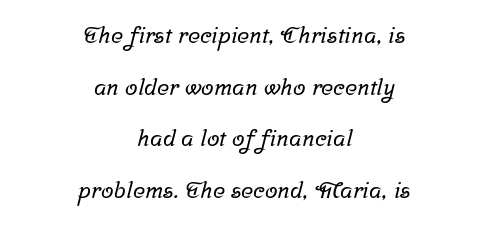
The image shows 23 px text type; set centered, loose line spacing (2.25x), normal letter spacing, not underlined.
